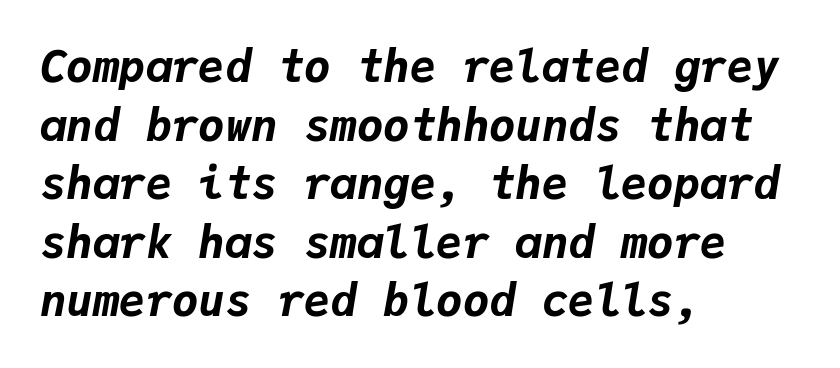
The foot of each line stays bare and open. You could call the tracking neutral — neither tight nor loose. If you drew a line through each stem, it would be angled. Plenty of ink on the page — the face is bold.
